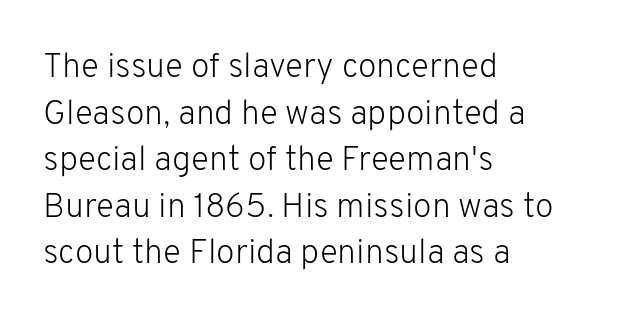
This is not heavy type; no bold has been used. Where is the straight margin? On the left. You can tell it's not italic because the verticals are truly vertical. Typographically, this falls in the sans-serif category.
